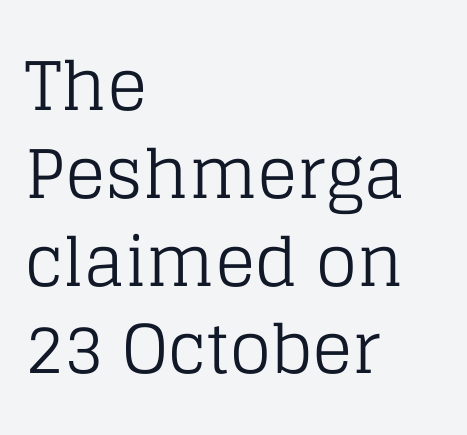
The image shows 67 px regular-weight serif type, upright; set left-aligned, normal line spacing (1.31x), normal letter spacing, not underlined; low stroke contrast and a large x-height.
